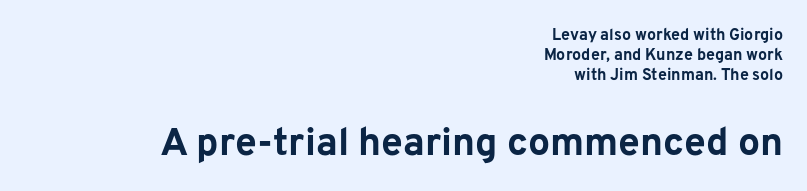
{"serif": "no", "italic": "no", "bold": "yes", "weight": "bold", "width": "normal", "stroke_contrast": "low", "x_height": "medium", "monospaced": "no", "underline": "no", "align": "right", "line_spacing": "normal", "line_spacing_ratio": 1.26, "letter_spacing": "normal", "letter_spacing_em": 0.0, "larger_block": "second", "size_ratio": 2.44, "glyph_px": 39}
